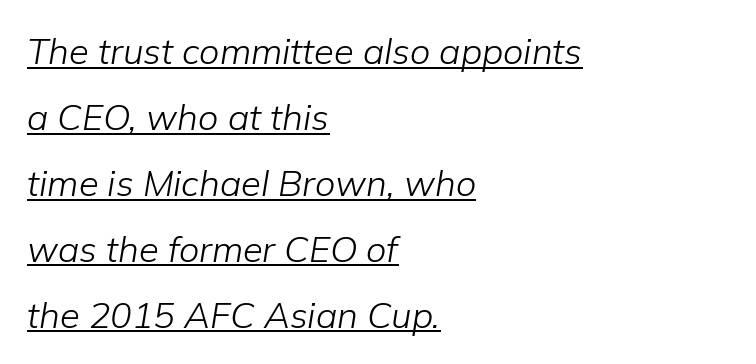
Is this a fixed-width face? No — the glyphs have proportional, varying widths. Does the lettering tilt? It does — this is italic. Glance below the letters and you will spot a drawn line. No letter is thick-stroked: the sample isn't bold. This rendering uses left alignment, leaving the right contour irregular.
